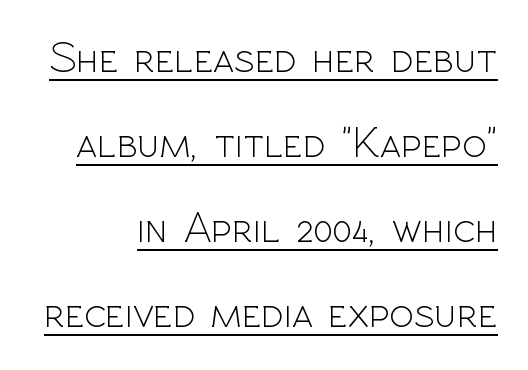
The image shows 45 px light sans-serif type, upright; set line spacing 1.89x, normal letter spacing, underlined; a medium x-height.
